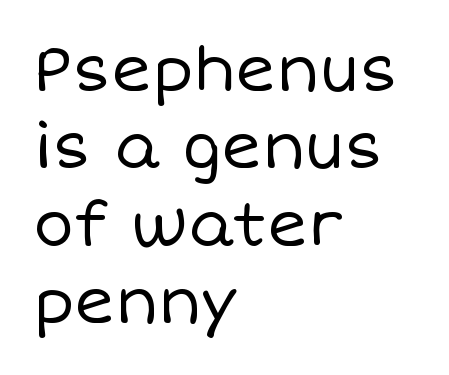
The rendering keeps characters at their native spacing. Quick note: underline off. Compared with typical paragraphs, the rows here are spaced about the same. The passage is arranged the way most books set body copy — flush left. Do the characters align in a grid? No, the font is proportional.
